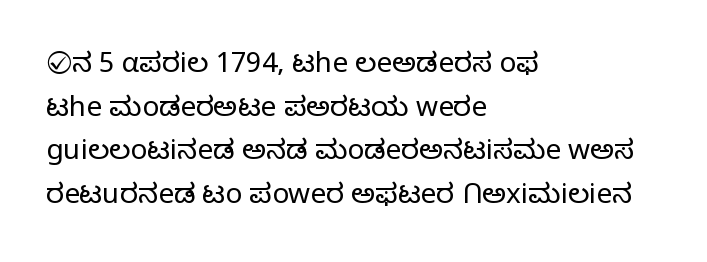
The image shows 28 px light sans-serif type, upright; set left-aligned, normal line spacing (1.56x), normal letter spacing, not underlined; low stroke contrast and a medium x-height.
